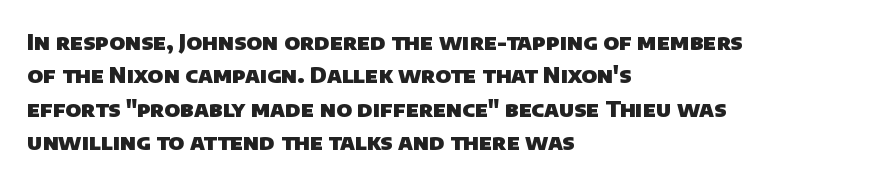
{"bold": "yes", "underline": "no", "align": "left", "line_spacing": "normal", "line_spacing_ratio": 1.52, "letter_spacing": "normal", "letter_spacing_em": 0.0, "glyph_px": 22}
